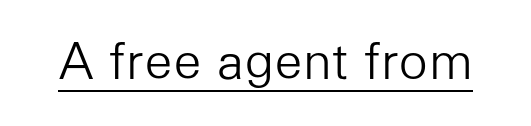
You could not count columns in this text — the font is proportionally spaced. No extra tracking has been applied to these lines. Unlike a traditional serif, this face leaves its strokes unadorned. Posture: straight, roman, zero tilt. Each stroke keeps to a modest, everyday thickness or less. This rendering features underlined lettering.
